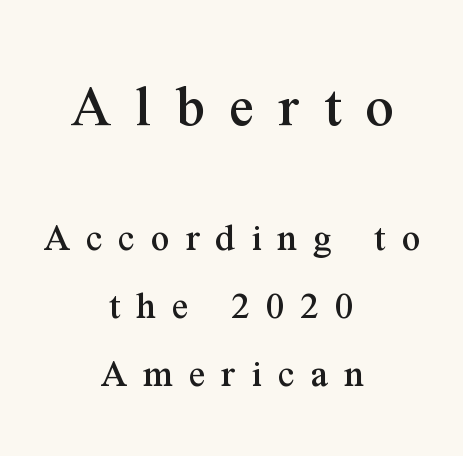
{"serif": "yes", "italic": "no", "width": "normal", "stroke_contrast": "medium", "x_height": "medium", "monospaced": "no", "underline": "no", "align": "center", "line_spacing": "normal", "line_spacing_ratio": 1.66, "letter_spacing": "wide", "letter_spacing_em": 0.39, "larger_block": "first", "size_ratio": 1.51, "glyph_px": 62}
